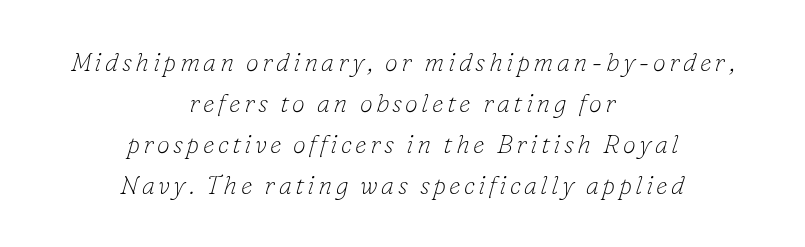
The image shows 26 px text type, italic (leaning right); set centered, normal line spacing (1.58x), not underlined.
